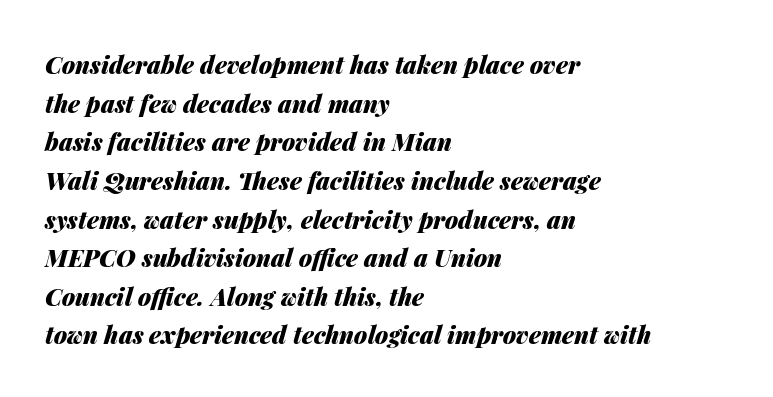
Q: Is the text bold? A: Yes.
Q: Is the text italic (slanted)? A: Yes, it leans right by about 14 degrees.
Q: Is the text underlined? A: No.
Q: How is the paragraph aligned? A: Left-aligned.
Q: Is the spacing between letters normal or unusually wide? A: Normal.
Q: Is the spacing between lines tight, normal or loose? A: Normal.
